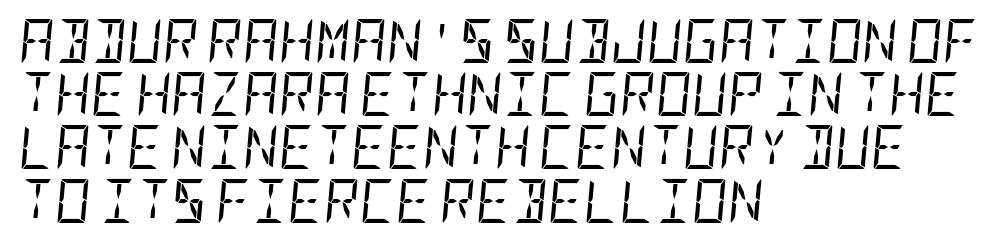
Q: Is the text bold? A: No.
Q: Is the text italic (slanted)? A: Yes, it leans right by about 5 degrees.
Q: Is the text underlined? A: No.
Q: How is the paragraph aligned? A: Left-aligned.
Q: Is the spacing between letters normal or unusually wide? A: Normal.
Q: Width (condensed, normal, or wide)? A: Condensed.
Q: Stroke contrast? A: Low.
Q: x-height? A: Large.
